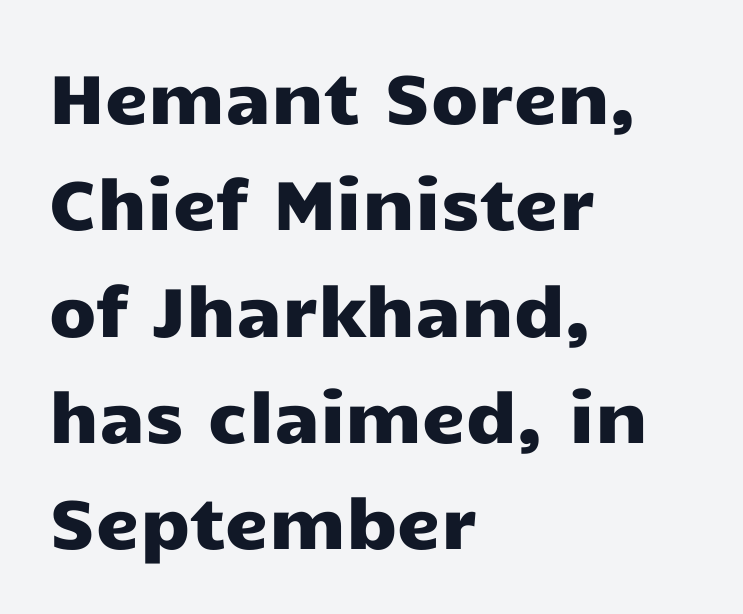
{"serif": "no", "italic": "no", "width": "wide", "stroke_contrast": "low", "x_height": "medium", "monospaced": "no", "underline": "no", "align": "left", "line_spacing": "normal", "line_spacing_ratio": 1.54, "letter_spacing": "normal", "letter_spacing_em": 0.0, "glyph_px": 69}
